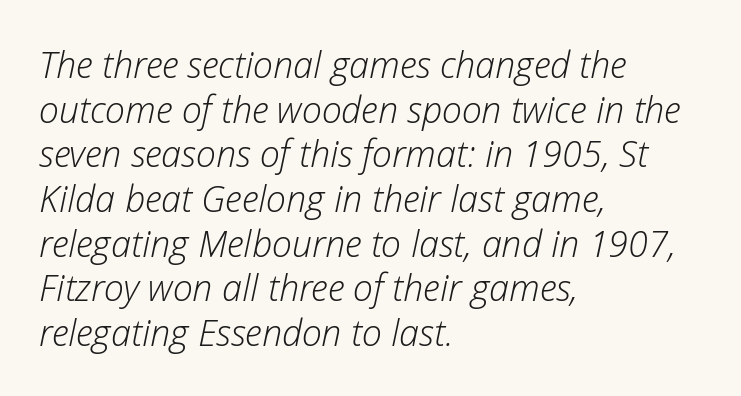
{"italic": "yes", "lean": "right", "slant_degrees": 12, "bold": "no", "weight": "light", "width": "normal", "stroke_contrast": "low", "x_height": "medium", "monospaced": "no", "underline": "no", "align": "left", "line_spacing_ratio": 1.24, "letter_spacing": "normal", "letter_spacing_em": 0.0, "glyph_px": 36}
